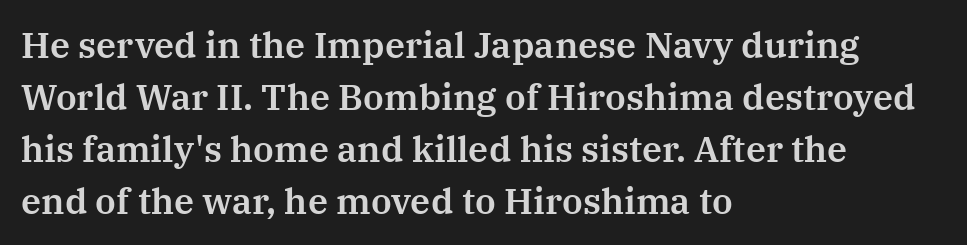
{"serif": "yes", "italic": "no", "width": "normal", "stroke_contrast": "medium", "x_height": "medium", "monospaced": "no", "underline": "no", "align": "left", "line_spacing": "normal", "line_spacing_ratio": 1.44, "letter_spacing": "normal", "letter_spacing_em": 0.0, "glyph_px": 36}
